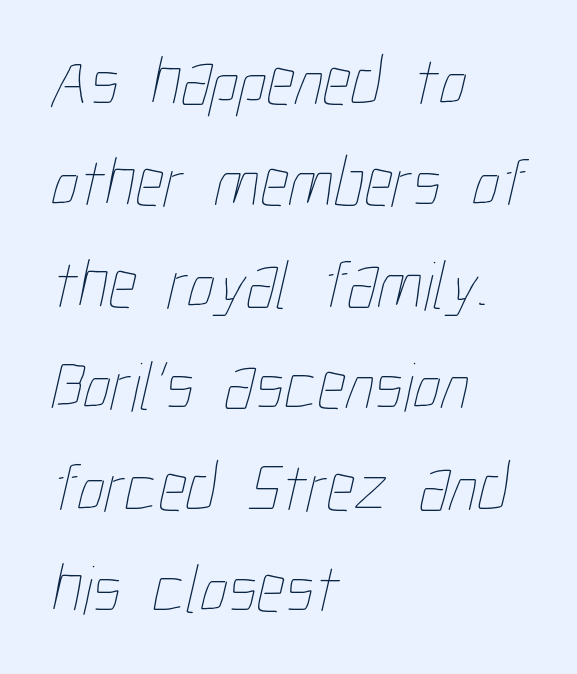
{"bold": "no", "weight": "thin", "width": "condensed", "stroke_contrast": "low", "x_height": "medium", "monospaced": "no", "underline": "no", "align": "left", "line_spacing": "normal", "line_spacing_ratio": 1.45, "letter_spacing": "normal", "letter_spacing_em": 0.0, "glyph_px": 70}
